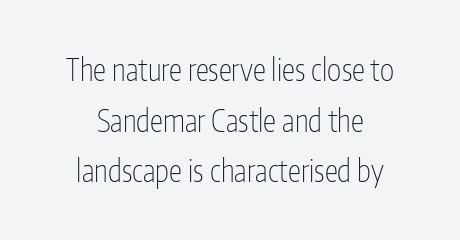
The image shows 30 px thin, condensed sans-serif type, upright; set normal line spacing (1.69x), normal letter spacing, not underlined; low stroke contrast and a medium x-height.
